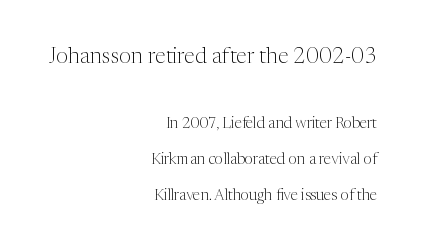
The image shows 22 px text type, upright; set right-aligned, loose line spacing (2.4x), normal letter spacing, not underlined; the first (top) block is 1.47x larger.
